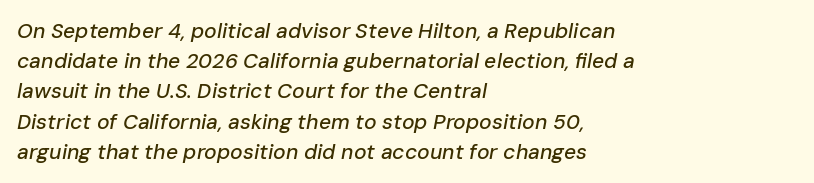
The image shows 21 px text type, italic (leaning right); set left-aligned, normal line spacing (1.44x), normal letter spacing, not underlined.
